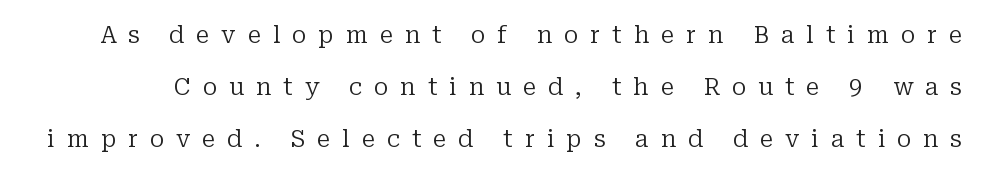
The image shows 24 px text type, upright; set loose line spacing (2.17x), unusually wide letter spacing (+0.5 em), not underlined.
